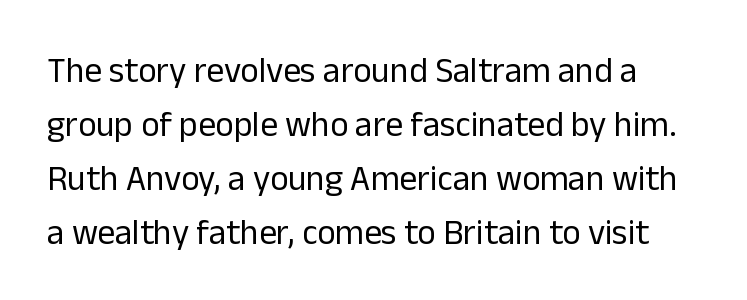
The image shows 35 px regular-weight sans-serif type, upright; set normal line spacing (1.54x), normal letter spacing, not underlined; low stroke contrast and a medium x-height.
